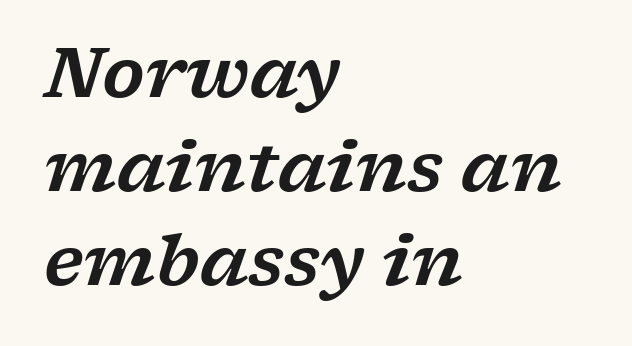
{"serif": "yes", "italic": "yes", "lean": "right", "slant_degrees": 17, "width": "wide", "stroke_contrast": "low", "x_height": "medium", "monospaced": "no", "underline": "no", "align": "left", "line_spacing": "normal", "line_spacing_ratio": 1.36, "letter_spacing": "normal", "letter_spacing_em": 0.0, "glyph_px": 69}
